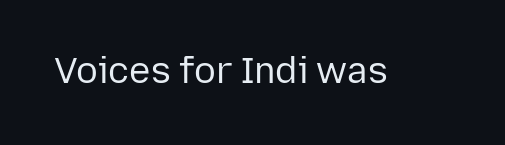
Is this a fixed-width face? No — the glyphs have proportional, varying widths. Vertical strokes here are truly vertical. Glance below the letters and you will spot only blank space. The face used here is a sans, in the tradition of grotesques and geometrics. The face looks like a standard text weight, possibly lighter. Short note: letters normally spaced.
